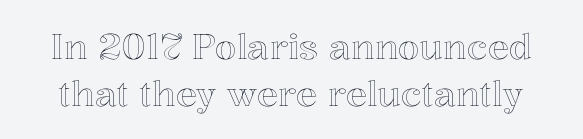
Q: Is the text italic (slanted)? A: No, it is upright.
Q: Is the text underlined? A: No.
Q: Is the spacing between letters normal or unusually wide? A: Normal.
Q: Is the spacing between lines tight, normal or loose? A: Normal.
Q: Width (condensed, normal, or wide)? A: Normal.
Q: x-height? A: Medium.
Q: Monospaced? A: No.
